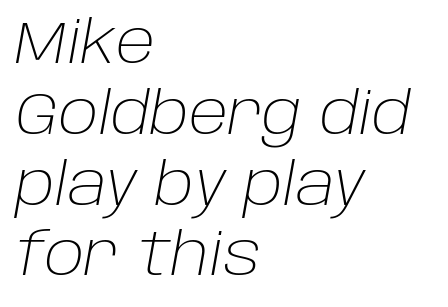
{"italic": "yes", "lean": "right", "slant_degrees": 10, "bold": "no", "weight": "light", "width": "normal", "stroke_contrast": "low", "x_height": "large", "monospaced": "no", "underline": "no", "align": "left", "line_spacing_ratio": 1.2, "letter_spacing": "normal", "letter_spacing_em": 0.0, "glyph_px": 59}
